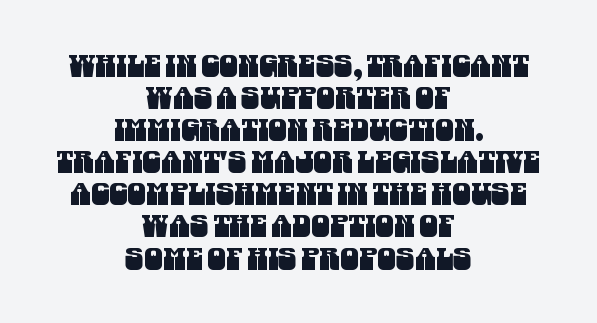
Q: Is the typeface a serif or a sans-serif typeface? A: Sans-serif.
Q: Is the text underlined? A: No.
Q: How is the paragraph aligned? A: Centered.
Q: Is the spacing between letters normal or unusually wide? A: Normal.
Q: Is the spacing between lines tight, normal or loose? A: Tight.
Q: Width (condensed, normal, or wide)? A: Condensed.
Q: Stroke contrast? A: Medium.
Q: x-height? A: Large.
Q: Monospaced? A: No.
